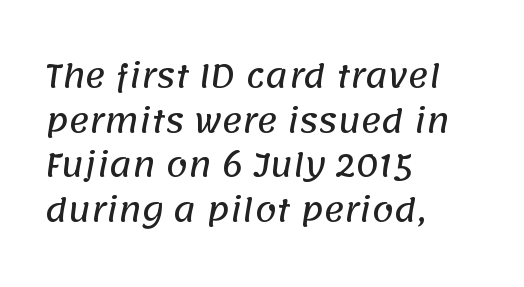
Q: Is the typeface a serif or a sans-serif typeface? A: Sans-serif.
Q: Is the text underlined? A: No.
Q: How is the paragraph aligned? A: Left-aligned.
Q: Is the spacing between letters normal or unusually wide? A: Normal.
Q: Is the spacing between lines tight, normal or loose? A: Normal.
Q: Width (condensed, normal, or wide)? A: Normal.
Q: Stroke contrast? A: Low.
Q: x-height? A: Large.
Q: Monospaced? A: No.
